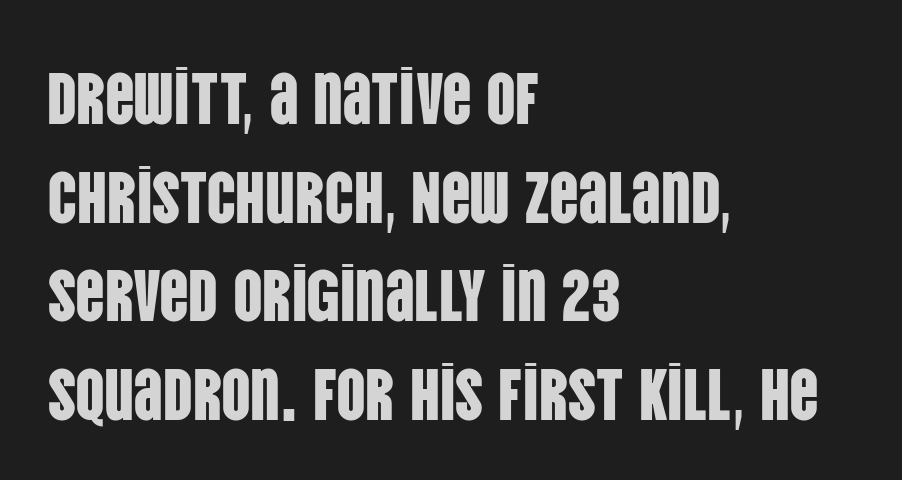
Q: Is the text italic (slanted)? A: No, it is upright.
Q: Is the typeface a serif or a sans-serif typeface? A: Sans-serif.
Q: Is the text underlined? A: No.
Q: How is the paragraph aligned? A: Left-aligned.
Q: Is the spacing between letters normal or unusually wide? A: Normal.
Q: Is the spacing between lines tight, normal or loose? A: Normal.
Q: Width (condensed, normal, or wide)? A: Condensed.
Q: Stroke contrast? A: Low.
Q: x-height? A: Large.
Q: Monospaced? A: No.
